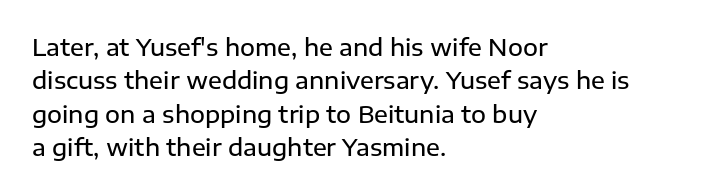
{"italic": "no", "bold": "semi", "underline": "no", "align": "left", "line_spacing": "normal", "line_spacing_ratio": 1.45, "letter_spacing": "normal", "letter_spacing_em": 0.0, "glyph_px": 23}
